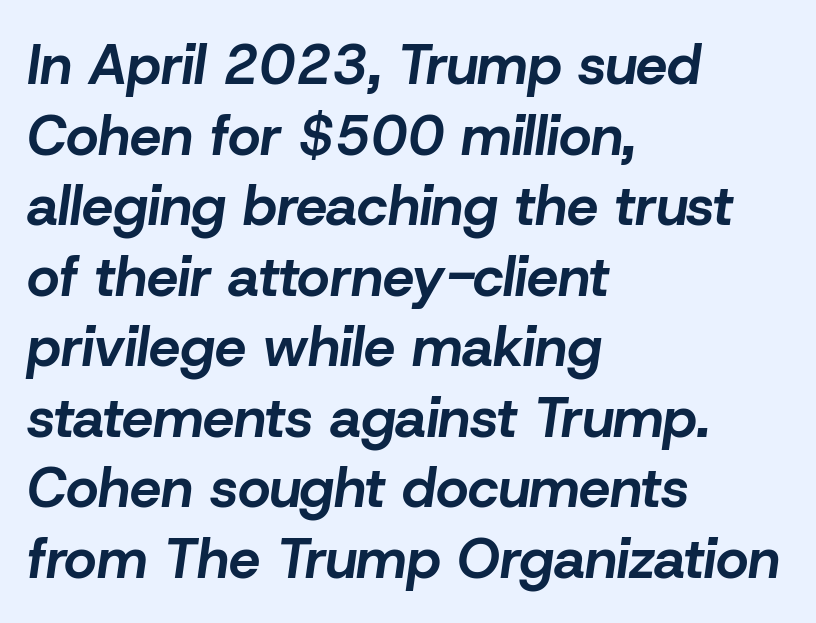
The image shows 56 px bold type, italic (leaning right); set left-aligned, normal line spacing (1.26x), normal letter spacing, not underlined; low stroke contrast and a medium x-height.
